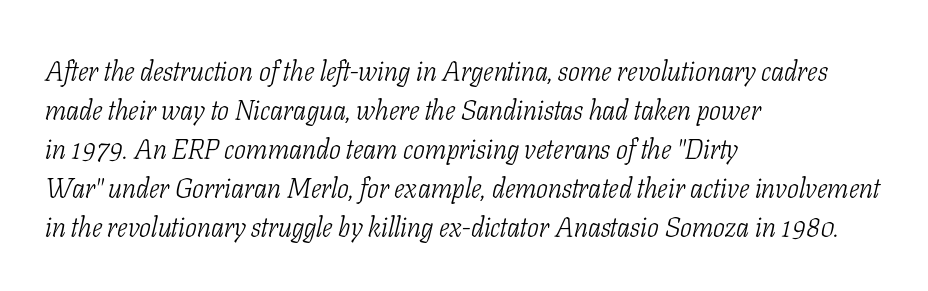
The image shows 28 px light, condensed serif type, italic (leaning right); set left-aligned, normal line spacing (1.39x), normal letter spacing, not underlined; low stroke contrast and a medium x-height.
